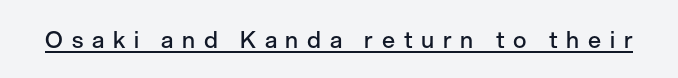
{"italic": "no", "bold": "semi", "underline": "yes", "letter_spacing": "wide", "letter_spacing_em": 0.38, "glyph_px": 23}
